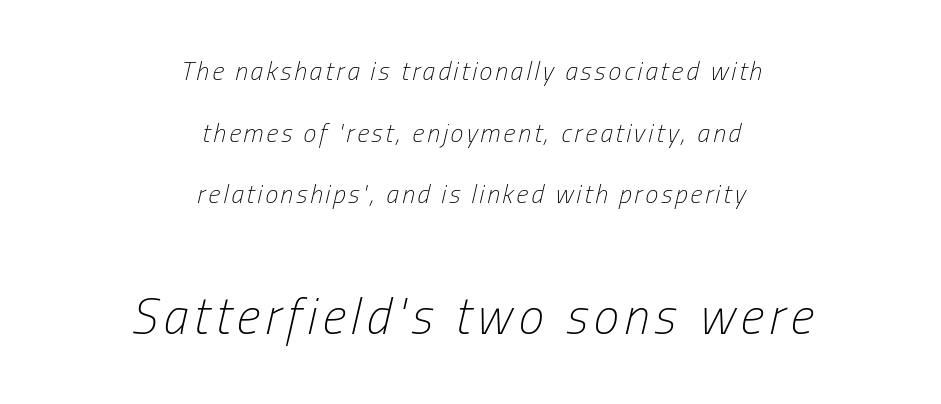
Q: Is the text bold? A: No.
Q: Is the text italic (slanted)? A: Yes, it leans right by about 13 degrees.
Q: Is the text underlined? A: No.
Q: How is the paragraph aligned? A: Centered.
Q: Is the spacing between lines tight, normal or loose? A: Loose.
Q: Which block of text is set in a larger size, the first (top) or the second (bottom)? A: The second (bottom) one.
Q: Width (condensed, normal, or wide)? A: Condensed.
Q: Stroke contrast? A: Low.
Q: x-height? A: Medium.
Q: Monospaced? A: No.
